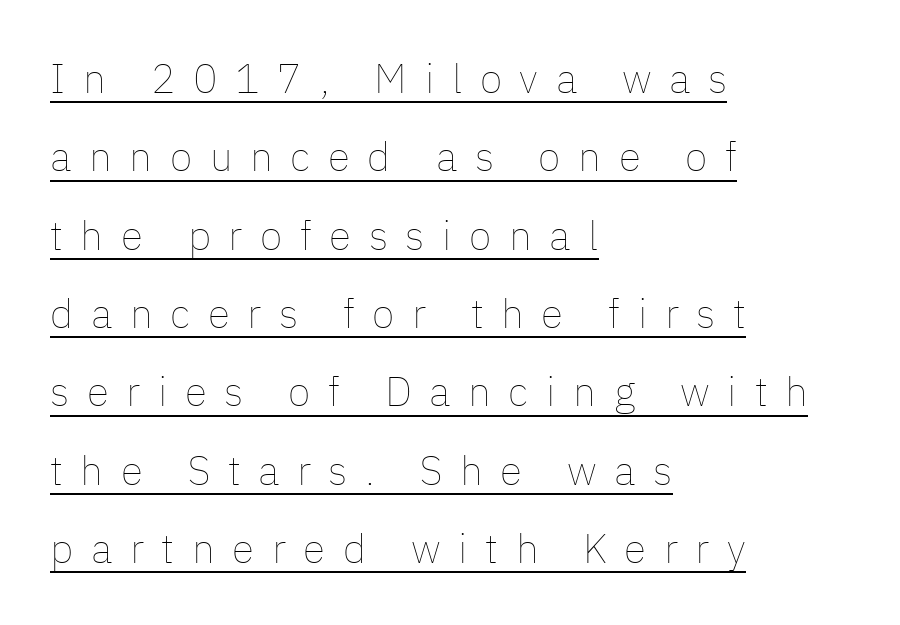
Q: Is the text bold? A: No.
Q: Is the text italic (slanted)? A: No, it is upright.
Q: Is the text underlined? A: Yes.
Q: How is the paragraph aligned? A: Left-aligned.
Q: Is the spacing between letters normal or unusually wide? A: Unusually wide.
Q: Is the spacing between lines tight, normal or loose? A: Loose.
Q: Width (condensed, normal, or wide)? A: Normal.
Q: Stroke contrast? A: Low.
Q: x-height? A: Medium.
Q: Monospaced? A: No.
